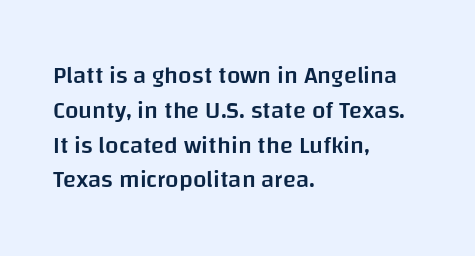
Notice how descenders clear the ascenders below comfortably — that's standard leading. It's the straight-up-and-down kind of type. Horizontally, the lines are justified to the leading edge only. Is the letter spacing exaggerated? No — it looks like the ordinary default. Semibold letterforms, between regular and bold.
